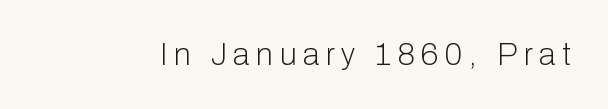
{"serif": "no", "italic": "no", "bold": "no", "weight": "light", "width": "normal", "stroke_contrast": "low", "x_height": "medium", "monospaced": "no", "underline": "no", "letter_spacing": "wide", "letter_spacing_em": 0.21, "glyph_px": 31}
